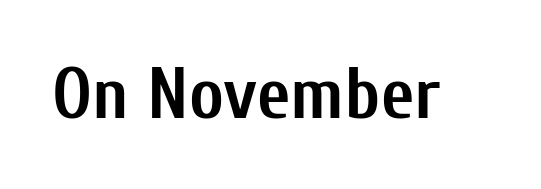
A typesetter would call this proportional, since set widths differ per character. Italic? Not at all — the glyphs are vertical. The type is set solid horizontally, with unmodified tracking. This rendering features lettering with no underline.
